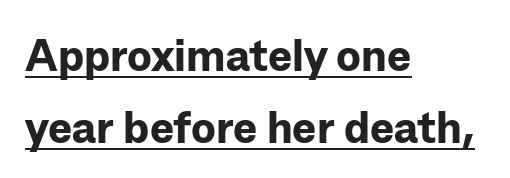
The rendering uses the underline text-decoration. Looks like regular typesetting: each glyph gets only the width it needs. Type style note: lacks serifs. If you drew a ruler down the left edge, every line would touch it. The lettering stays uniformly vertical, giving the passage a roman look. Bold? Absolutely — the strokes are thick and heavy.
